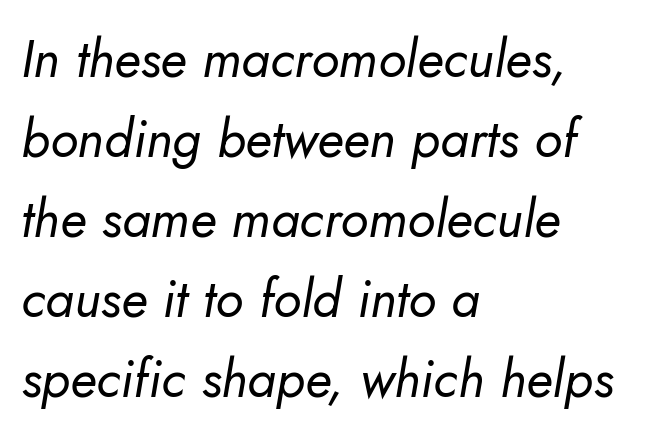
Q: Is the text bold? A: No.
Q: Is the text italic (slanted)? A: Yes, it leans right by about 5 degrees.
Q: Is the text underlined? A: No.
Q: How is the paragraph aligned? A: Left-aligned.
Q: Is the spacing between letters normal or unusually wide? A: Normal.
Q: Is the spacing between lines tight, normal or loose? A: Normal.
Q: Width (condensed, normal, or wide)? A: Normal.
Q: Stroke contrast? A: Low.
Q: x-height? A: Small.
Q: Monospaced? A: No.
